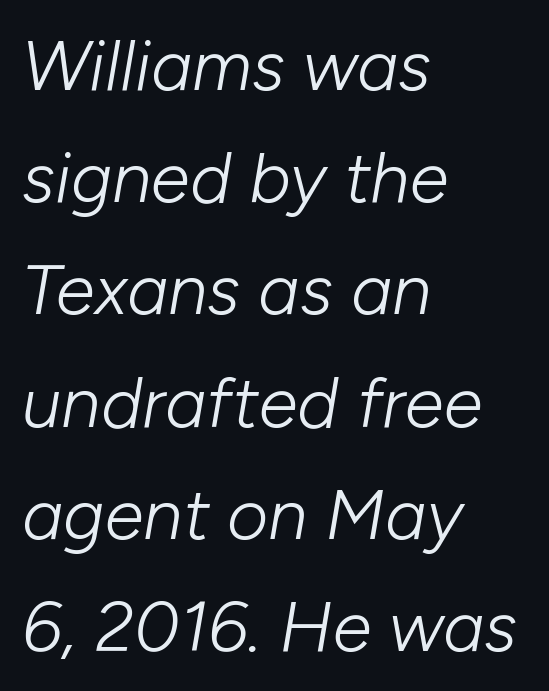
The image shows 71 px light type, italic (leaning right); set left-aligned, normal line spacing (1.58x), normal letter spacing, not underlined; low stroke contrast and a medium x-height.
